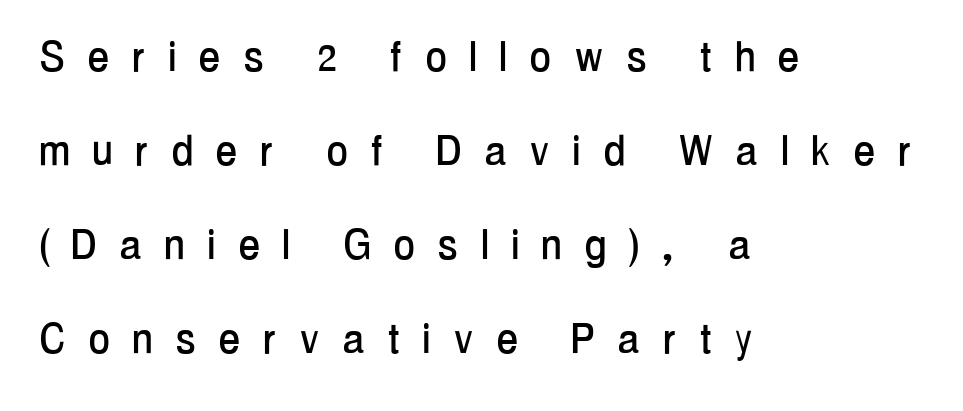
Q: Is the text italic (slanted)? A: No, it is upright.
Q: Is the typeface a serif or a sans-serif typeface? A: Sans-serif.
Q: Is the text underlined? A: No.
Q: How is the paragraph aligned? A: Left-aligned.
Q: Is the spacing between letters normal or unusually wide? A: Unusually wide.
Q: Width (condensed, normal, or wide)? A: Condensed.
Q: Stroke contrast? A: Low.
Q: x-height? A: Medium.
Q: Monospaced? A: No.
